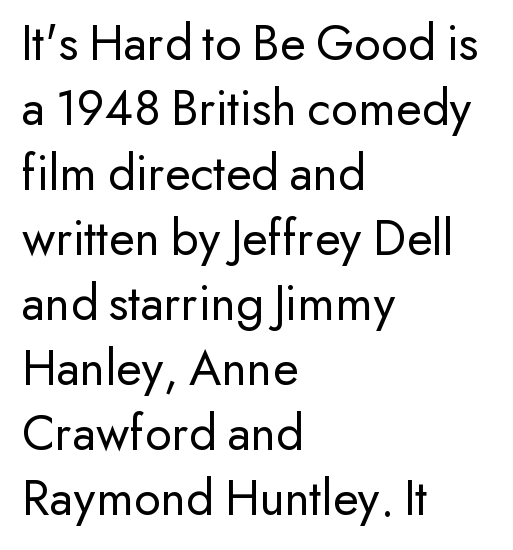
{"serif": "no", "italic": "no", "bold": "no", "weight": "regular", "width": "normal", "stroke_contrast": "low", "x_height": "small", "monospaced": "no", "underline": "no", "align": "left", "line_spacing": "normal", "line_spacing_ratio": 1.25, "letter_spacing": "normal", "letter_spacing_em": 0.0, "glyph_px": 52}
